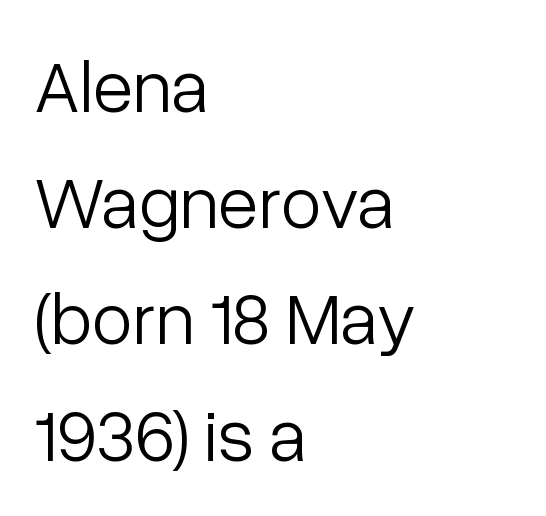
{"serif": "no", "italic": "no", "bold": "no", "weight": "light", "width": "normal", "stroke_contrast": "low", "x_height": "medium", "monospaced": "no", "underline": "no", "align": "left", "line_spacing": "normal", "line_spacing_ratio": 1.57, "letter_spacing": "normal", "letter_spacing_em": 0.0, "glyph_px": 74}
